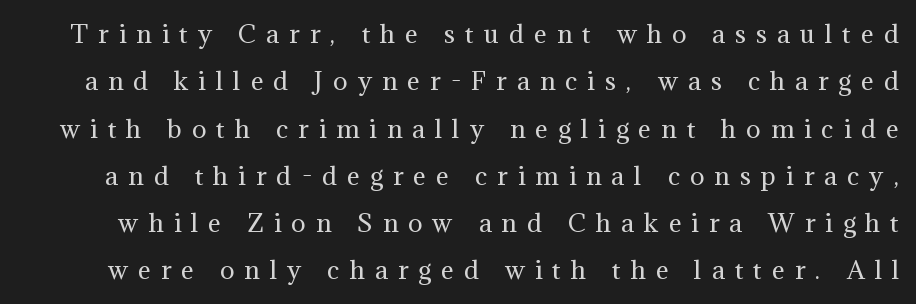
The rendering uses a large line-height, opening up the rows. The specimen reads as upright at a glance. This reads as an unemphasized weight, regular at the heaviest. The gap between lines stays unmarked. Honestly, the letter spacing is so wide it's the main thing you notice.
